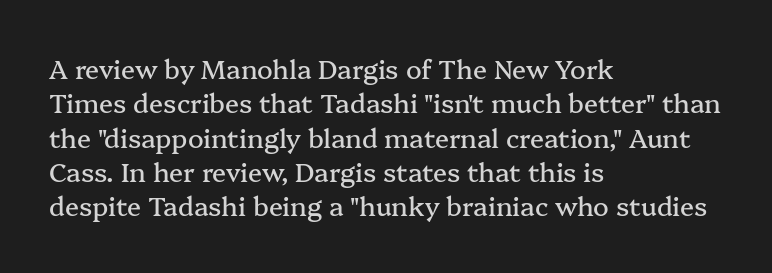
The image shows 26 px text type, upright; set left-aligned, normal line spacing (1.32x), normal letter spacing, not underlined.
